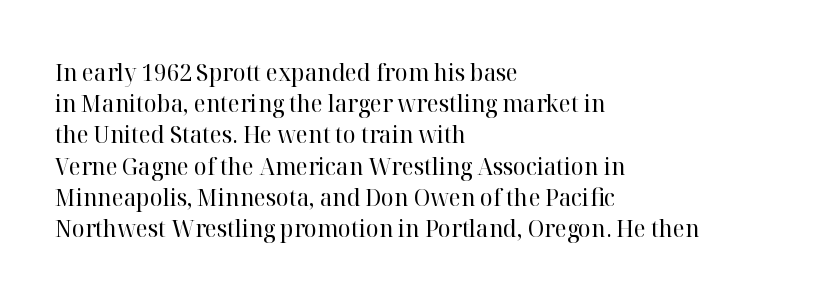
The ragged edge is on the right, which tells us the setting is flush left. The passage shown is not underscored anywhere. These lines were composed using upright roman letters. This sample uses plain, unmodified letter spacing. Reading down the column, the eye jumps a familiar distance to each next line.
